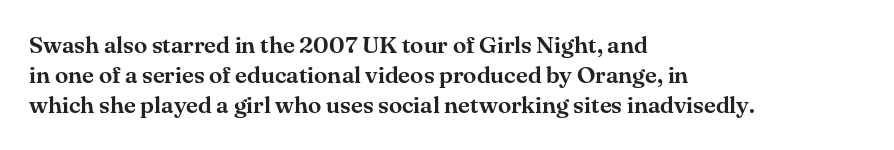
Q: Is the text italic (slanted)? A: No, it is upright.
Q: Is the text underlined? A: No.
Q: How is the paragraph aligned? A: Left-aligned.
Q: Is the spacing between letters normal or unusually wide? A: Normal.
Q: Is the spacing between lines tight, normal or loose? A: Normal.
